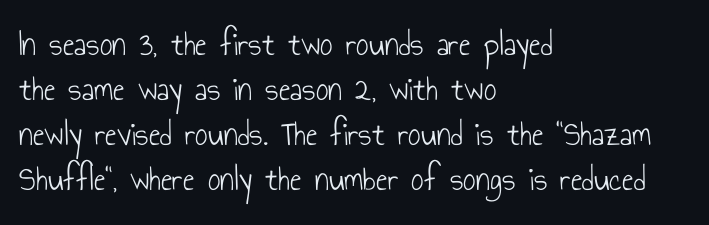
Q: Is the text bold? A: No.
Q: Is the text italic (slanted)? A: No, it is upright.
Q: Is the typeface a serif or a sans-serif typeface? A: Sans-serif.
Q: Is the text underlined? A: No.
Q: How is the paragraph aligned? A: Left-aligned.
Q: Is the spacing between letters normal or unusually wide? A: Normal.
Q: Is the spacing between lines tight, normal or loose? A: Normal.
Q: Width (condensed, normal, or wide)? A: Condensed.
Q: Stroke contrast? A: Low.
Q: x-height? A: Small.
Q: Monospaced? A: No.
